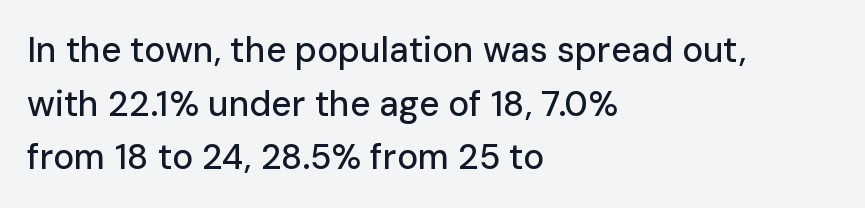
Q: Is the text italic (slanted)? A: No, it is upright.
Q: Is the typeface a serif or a sans-serif typeface? A: Sans-serif.
Q: Is the text underlined? A: No.
Q: How is the paragraph aligned? A: Left-aligned.
Q: Is the spacing between letters normal or unusually wide? A: Normal.
Q: Is the spacing between lines tight, normal or loose? A: Normal.
Q: Width (condensed, normal, or wide)? A: Normal.
Q: Stroke contrast? A: Low.
Q: x-height? A: Medium.
Q: Monospaced? A: No.
